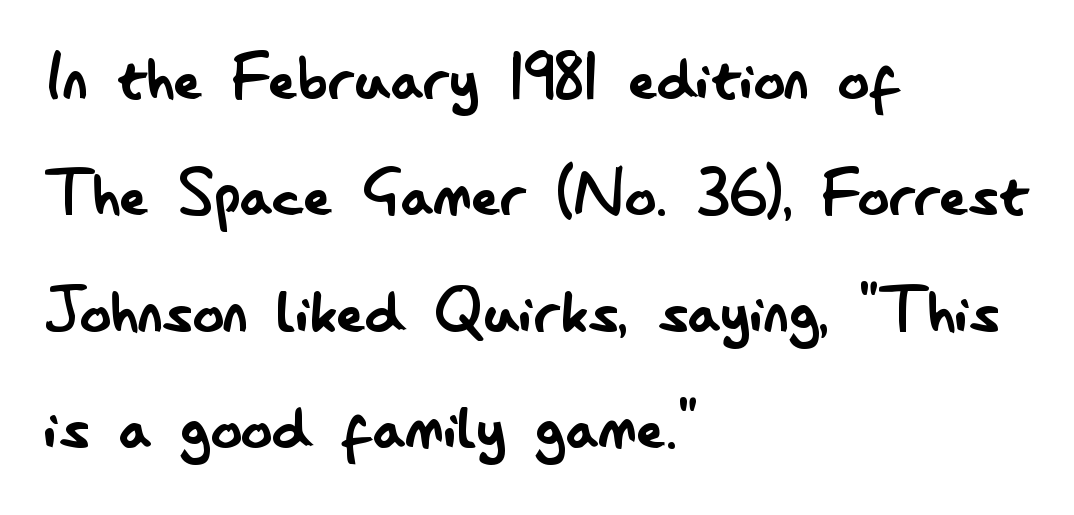
Rendered with straight, roman letterforms. Vertical stems look standard width or narrower in stroke. Each word holds together tightly as a unit, with standard inter-letter gaps. The passage shown is typeset with a sans-serif family. The compositor pushed each line to the left boundary. Spacing verdict: proportional, widths tailored to each character.
